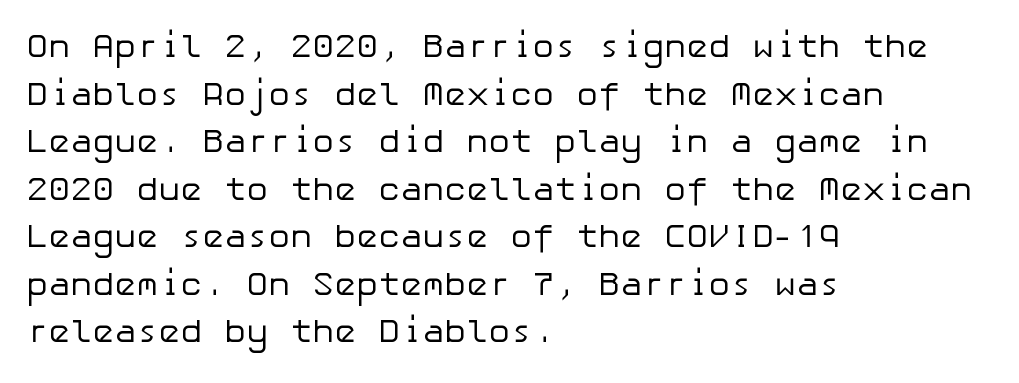
Evenly set lines give the paragraph a standard silhouette. Ordinary non-slanted type is in use. This rendering features lettering with no underline. Compared with typical body copy, the letter spacing here is the same. No chunkiness to these letters — they're not bold.
